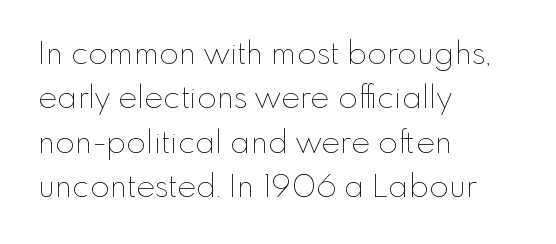
{"italic": "no", "bold": "no", "weight": "thin", "width": "normal", "stroke_contrast": "low", "x_height": "small", "monospaced": "no", "underline": "no", "align": "left", "line_spacing": "normal", "line_spacing_ratio": 1.39, "letter_spacing": "normal", "letter_spacing_em": 0.0, "glyph_px": 32}
